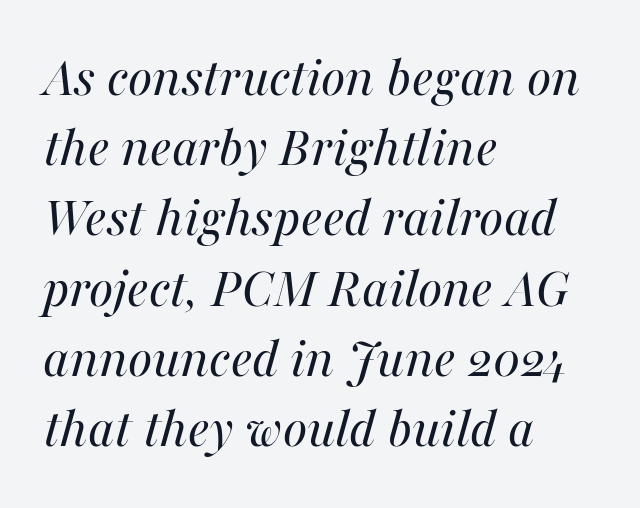
The image shows 58 px regular-weight type, italic (leaning right); set left-aligned, line spacing 1.21x, normal letter spacing, not underlined; medium stroke contrast and a medium x-height.
